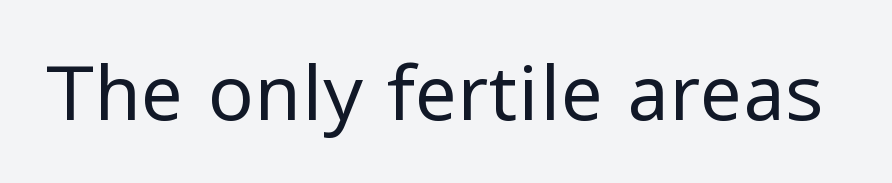
The image shows 76 px regular-weight sans-serif type, upright; set normal letter spacing, not underlined; low stroke contrast and a medium x-height.
